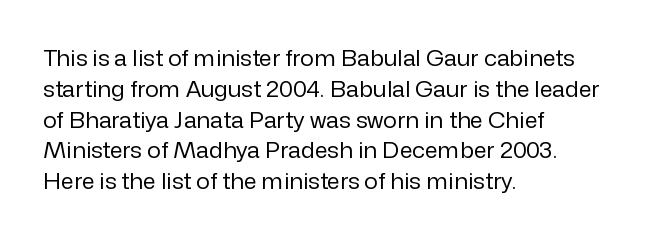
The image shows 23 px text type, upright; set left-aligned, normal line spacing (1.34x), normal letter spacing, not underlined.
